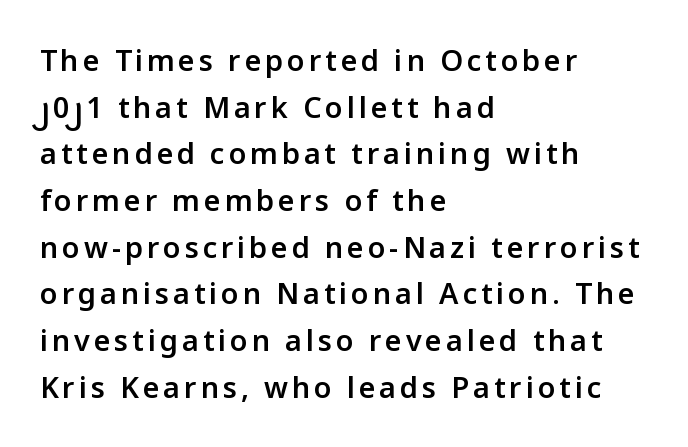
A typesetter would mark this as roman, not italic. These lines are set flush left with a ragged right edge. Weight check: semibold — heavier than regular, not quite bold. Descenders are the only things crossing below the line.
